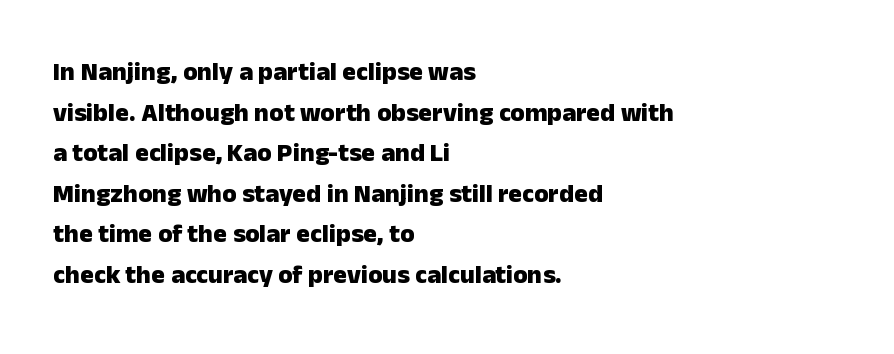
Students, note that the glyphs here touch the page at normal intervals. Lines of text with bare space underneath. Short and long lines alike share a common starting point at left. The font's upright variant was chosen for this text.
